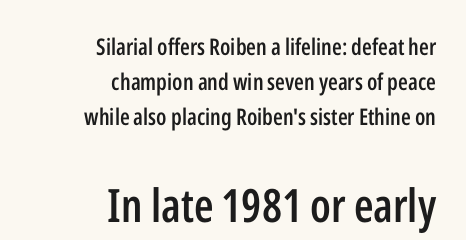
The image shows 46 px semibold, condensed sans-serif type, upright; set right-aligned, normal line spacing (1.53x), normal letter spacing, not underlined; the second (bottom) block is 2.0x larger; low stroke contrast and a medium x-height.
